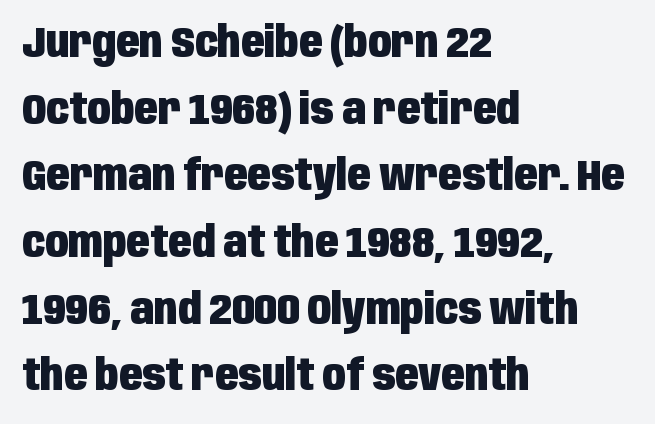
The letters are bold, with thick, heavy strokes. Nobody drew a line under any word here. Each letter keeps its own natural width here, so spacing adapts to shape. The face used here is a sans, in the tradition of grotesques and geometrics.
